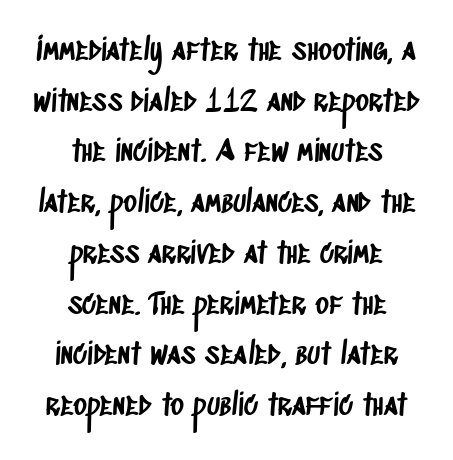
Q: Is the typeface a serif or a sans-serif typeface? A: Sans-serif.
Q: Is the text underlined? A: No.
Q: How is the paragraph aligned? A: Centered.
Q: Is the spacing between letters normal or unusually wide? A: Normal.
Q: Width (condensed, normal, or wide)? A: Condensed.
Q: Stroke contrast? A: Low.
Q: x-height? A: Large.
Q: Monospaced? A: No.
